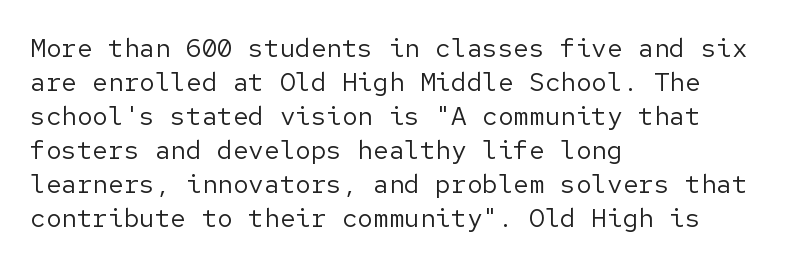
{"italic": "no", "bold": "no", "underline": "no", "align": "left", "line_spacing": "normal", "line_spacing_ratio": 1.31, "letter_spacing": "normal", "letter_spacing_em": 0.0, "glyph_px": 26}
